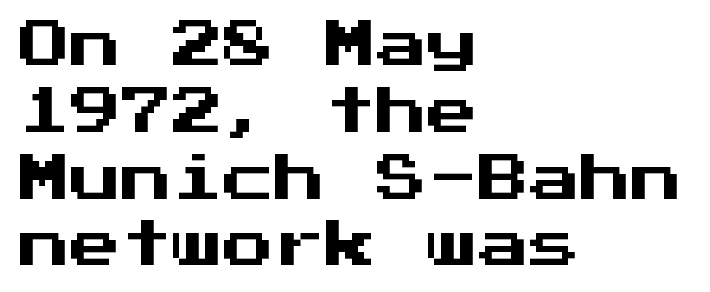
{"serif": "no", "italic": "no", "width": "normal", "stroke_contrast": "medium", "x_height": "medium", "monospaced": "yes", "underline": "no", "align": "left", "line_spacing": "normal", "line_spacing_ratio": 1.31, "letter_spacing": "normal", "letter_spacing_em": 0.0, "glyph_px": 51}
